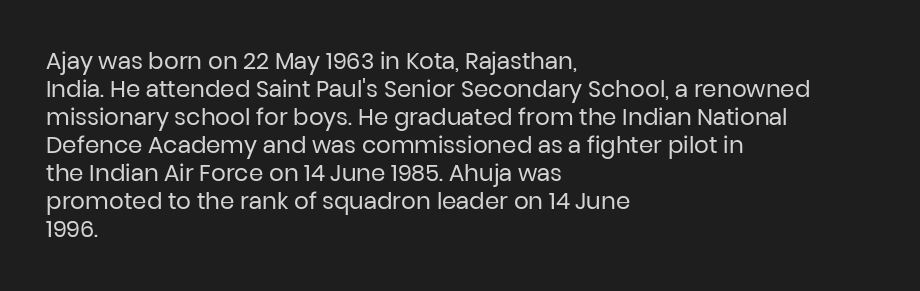
Q: Is the text bold? A: No.
Q: Is the text italic (slanted)? A: No, it is upright.
Q: Is the text underlined? A: No.
Q: How is the paragraph aligned? A: Left-aligned.
Q: Is the spacing between letters normal or unusually wide? A: Normal.
